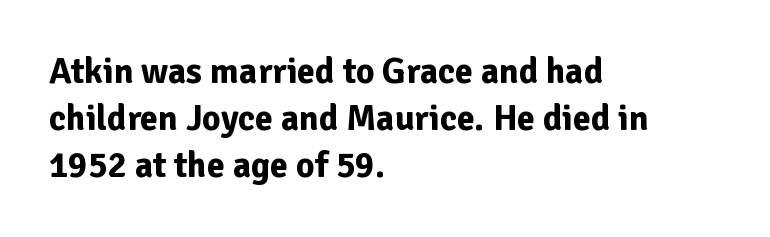
{"serif": "no", "italic": "no", "bold": "yes", "weight": "bold", "width": "normal", "stroke_contrast": "low", "x_height": "medium", "monospaced": "no", "underline": "no", "align": "left", "line_spacing": "normal", "line_spacing_ratio": 1.3, "letter_spacing": "normal", "letter_spacing_em": 0.0, "glyph_px": 36}
